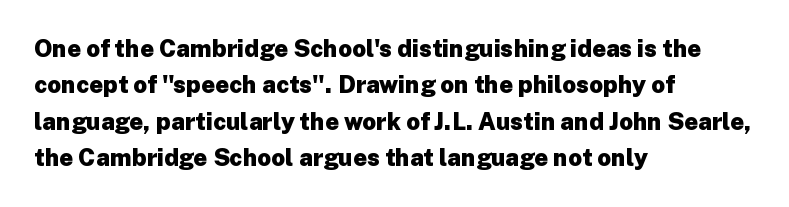
The image shows 24 px bold type, upright; set left-aligned, normal line spacing (1.52x), normal letter spacing, not underlined.
